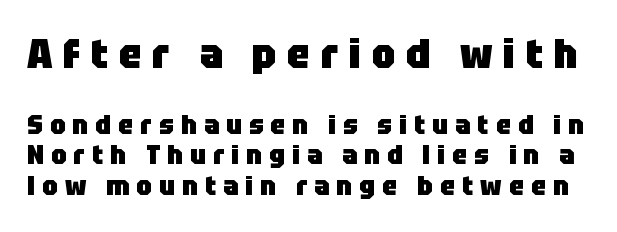
The characters display no serif detailing; their extremities are plain. Any mark beneath the type? The region is blank. The emphasis by scale lands on block number one, above. The space between consecutive lines is stingy. Unlike italic type, these characters show no tilt at all.
